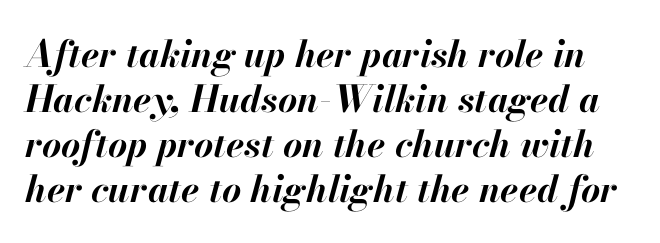
Q: Is the text bold? A: Yes.
Q: Is the text italic (slanted)? A: Yes, it leans right by about 13 degrees.
Q: Is the text underlined? A: No.
Q: Is the spacing between letters normal or unusually wide? A: Normal.
Q: Width (condensed, normal, or wide)? A: Normal.
Q: Stroke contrast? A: High.
Q: x-height? A: Small.
Q: Monospaced? A: No.
